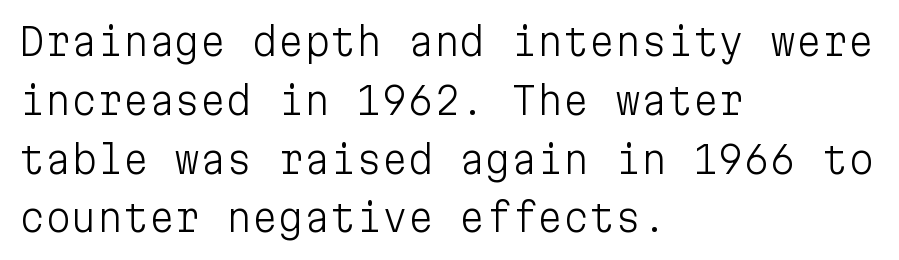
Q: Is the text bold? A: No.
Q: Is the text italic (slanted)? A: No, it is upright.
Q: Is the typeface a serif or a sans-serif typeface? A: Sans-serif.
Q: Is the text underlined? A: No.
Q: How is the paragraph aligned? A: Left-aligned.
Q: Is the spacing between letters normal or unusually wide? A: Normal.
Q: Is the spacing between lines tight, normal or loose? A: Normal.
Q: Width (condensed, normal, or wide)? A: Normal.
Q: Stroke contrast? A: Low.
Q: x-height? A: Medium.
Q: Monospaced? A: Yes.
